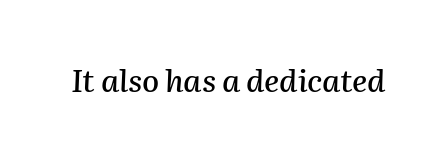
The image shows 31 px text type, italic (leaning right); set normal letter spacing, not underlined; medium stroke contrast and a medium x-height.
